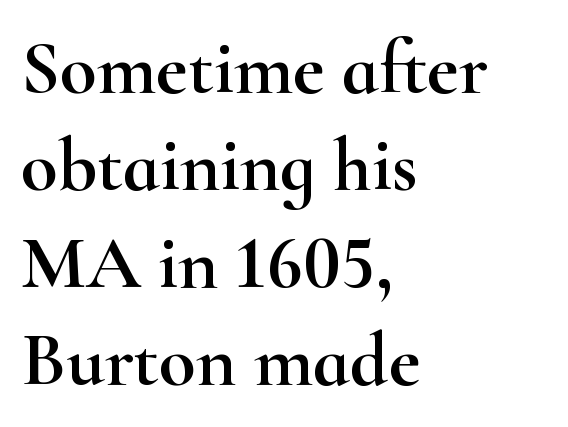
{"serif": "yes", "italic": "no", "width": "wide", "stroke_contrast": "high", "x_height": "small", "monospaced": "no", "underline": "no", "align": "left", "line_spacing": "normal", "line_spacing_ratio": 1.28, "letter_spacing": "normal", "letter_spacing_em": 0.0, "glyph_px": 76}
